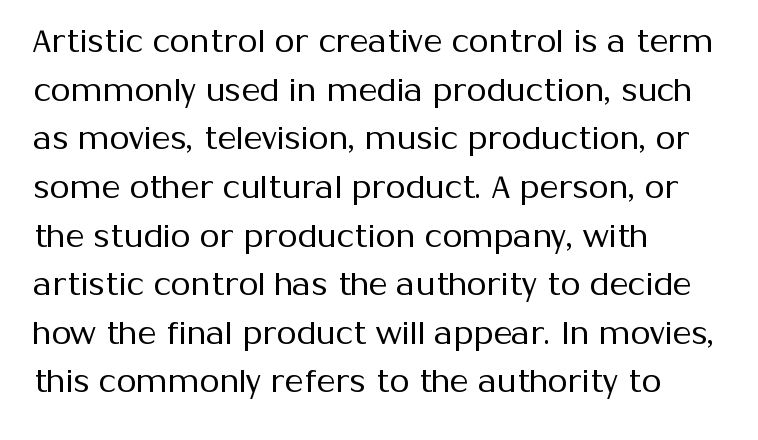
The image shows 32 px regular-weight sans-serif type, upright; set left-aligned, normal line spacing (1.52x), normal letter spacing, not underlined; medium stroke contrast and a medium x-height.
